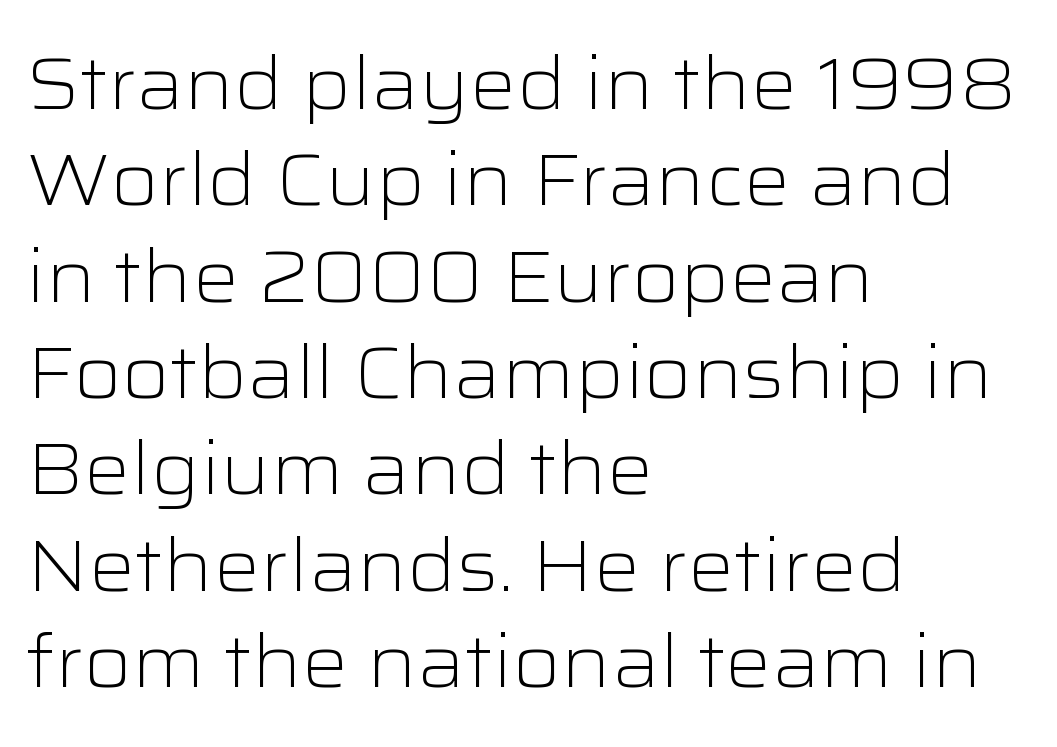
The image shows 73 px light, wide sans-serif type, upright; set left-aligned, normal line spacing (1.32x), normal letter spacing, not underlined; low stroke contrast and a medium x-height.
